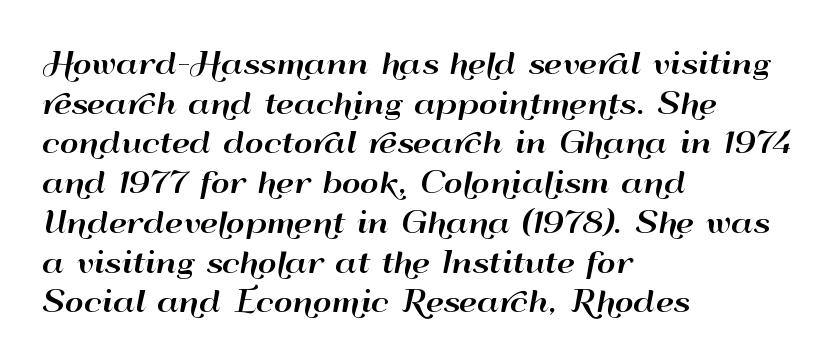
Look at the tracking — it's just the regular setting, nothing added. The specimen omits any rule beneath the text block's lines. Serifs: no, the terminals of the letterforms are clean. Looks like regular typesetting: each glyph gets only the width it needs. Normally led — the rows are evenly, conventionally spaced.
